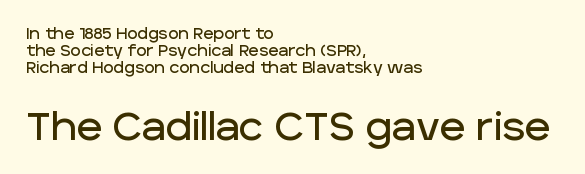
The space directly below the letters is spotless. Caption: standard tracking, unaltered. The more generous point size was reserved for the lower chunk. These lines huddle together more closely than default settings would place them. These lines are rendered in a variable-pitch font.
